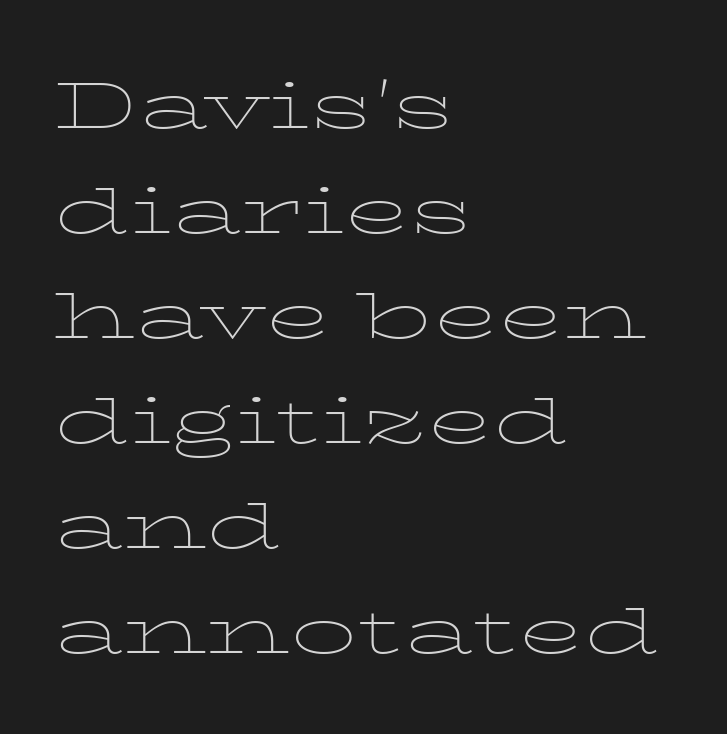
The image shows 66 px thin, wide serif type, upright; set left-aligned, normal line spacing (1.59x), normal letter spacing, not underlined; low stroke contrast and a medium x-height.
